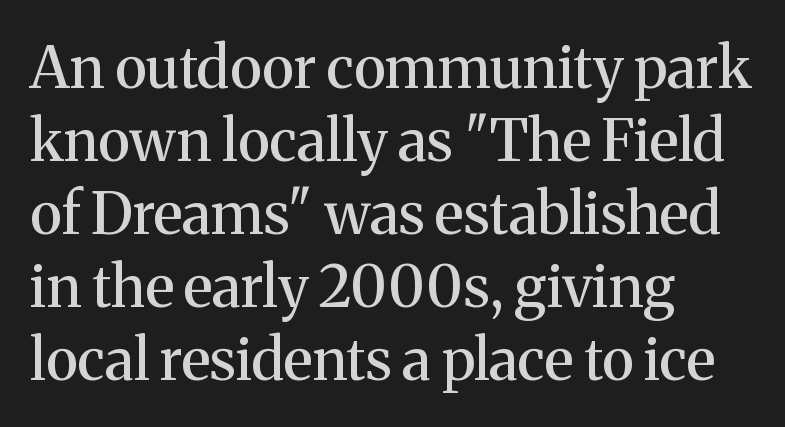
{"serif": "yes", "italic": "no", "width": "normal", "stroke_contrast": "medium", "x_height": "medium", "monospaced": "no", "underline": "no", "align": "left", "line_spacing": "normal", "line_spacing_ratio": 1.26, "letter_spacing": "normal", "letter_spacing_em": 0.0, "glyph_px": 58}
